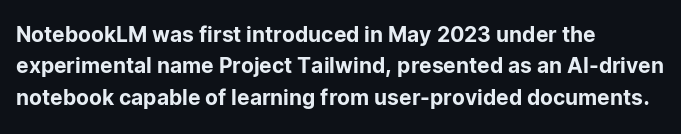
Q: Is the text italic (slanted)? A: No, it is upright.
Q: Is the text underlined? A: No.
Q: How is the paragraph aligned? A: Left-aligned.
Q: Is the spacing between letters normal or unusually wide? A: Normal.
Q: Is the spacing between lines tight, normal or loose? A: Normal.
